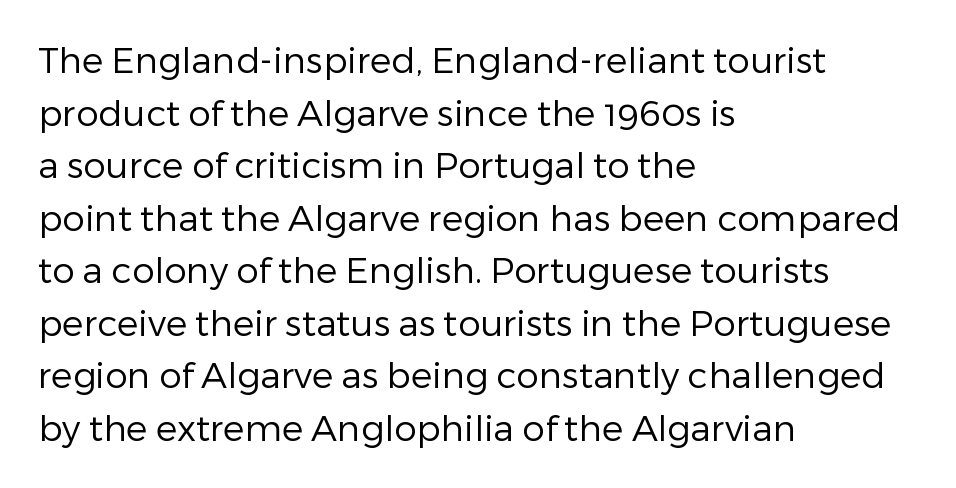
Is there much room between lines? A standard amount, neither cramped nor airy. Reading down the block, your eye returns to a fixed left position each line. The type family on display is of the sans-serif kind. A typesetter would call this zero additional tracking.
